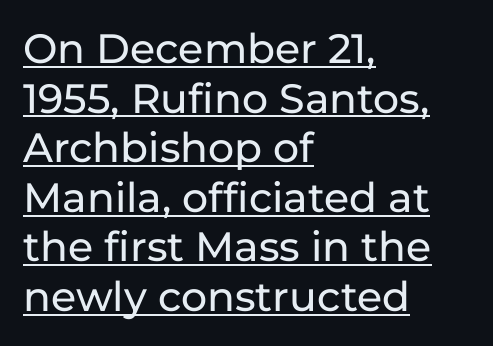
The image shows 41 px sans-serif type, upright; set left-aligned, line spacing 1.21x, normal letter spacing, underlined; low stroke contrast and a medium x-height.
